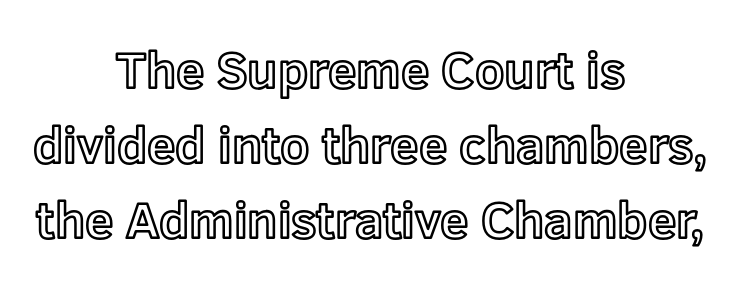
The image shows 51 px text type, upright; set centered, normal line spacing (1.47x), normal letter spacing, not underlined; a medium x-height.
